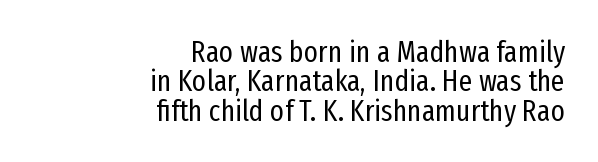
{"serif": "no", "italic": "no", "bold": "no", "weight": "regular", "width": "condensed", "stroke_contrast": "low", "x_height": "medium", "monospaced": "no", "underline": "no", "align": "right", "line_spacing": "tight", "line_spacing_ratio": 0.98, "letter_spacing": "normal", "letter_spacing_em": 0.0, "glyph_px": 30}
